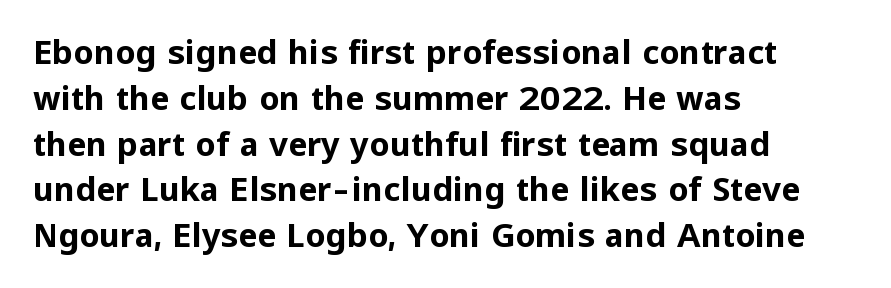
{"serif": "no", "italic": "no", "bold": "yes", "weight": "bold", "width": "normal", "stroke_contrast": "low", "x_height": "medium", "monospaced": "no", "underline": "no", "align": "left", "line_spacing": "normal", "line_spacing_ratio": 1.43, "letter_spacing": "normal", "letter_spacing_em": 0.0, "glyph_px": 32}
